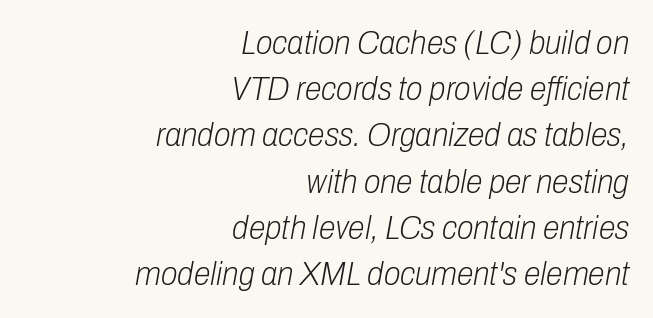
The image shows 34 px light, condensed type, italic (leaning right); set right-aligned, normal line spacing (1.36x), normal letter spacing, not underlined; low stroke contrast and a medium x-height.
